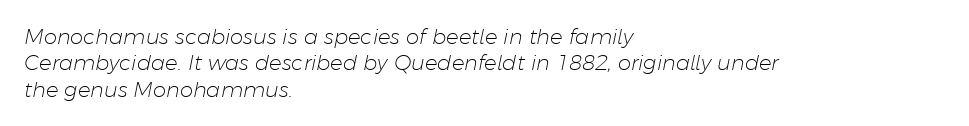
The image shows 21 px text type, italic (leaning right); set left-aligned, normal line spacing (1.26x), normal letter spacing, not underlined.
